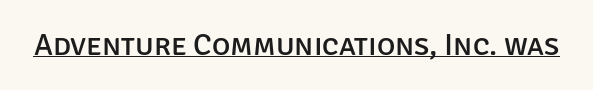
Is this a fixed-width face? No — the glyphs have proportional, varying widths. This sample uses an upright cut, with every glyph sitting square on the baseline. Observe the ordinary spacing: letters are neighbours, not strangers. This is sans-serif lettering, the kind often seen on screens and signage. This rendering features underlined lettering.
